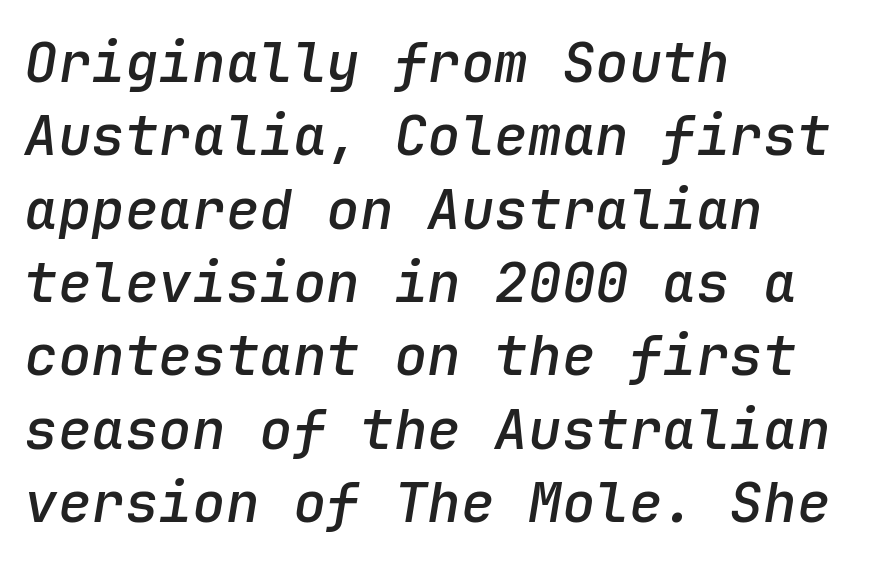
Descenders hang freely into open space. The rendering applies a slant to the glyphs. The rendering keeps characters at their native spacing. One glance says typical: line gaps are just what's usual.
